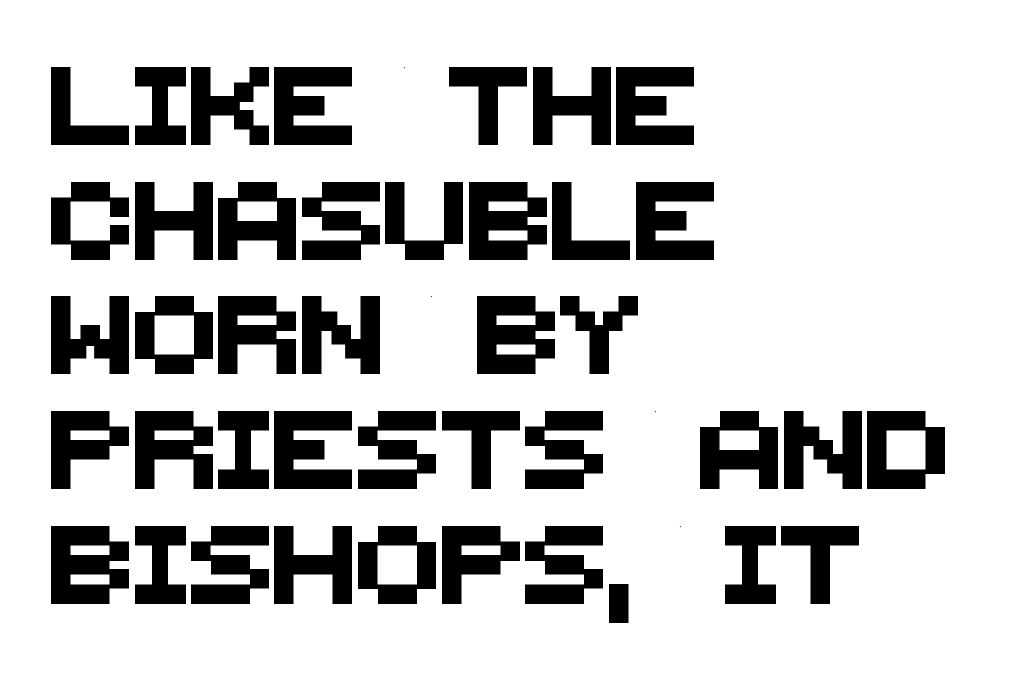
The image shows 78 px sans-serif type; set left-aligned, normal line spacing (1.47x), normal letter spacing, not underlined; medium stroke contrast and a large x-height.
